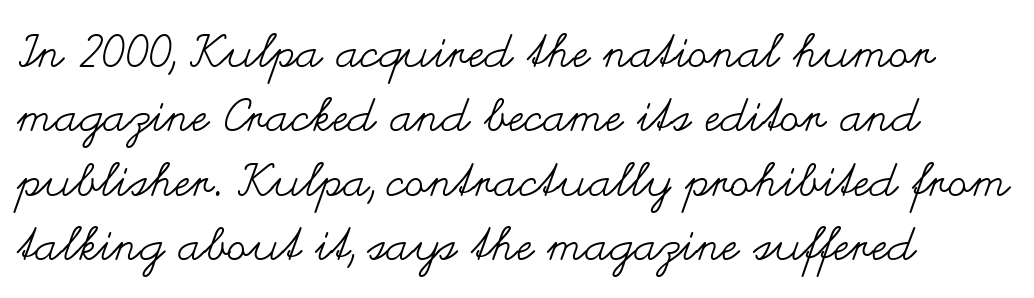
The image shows 46 px regular-weight, wide type; set normal line spacing (1.4x), normal letter spacing, not underlined; medium stroke contrast and a small x-height.
